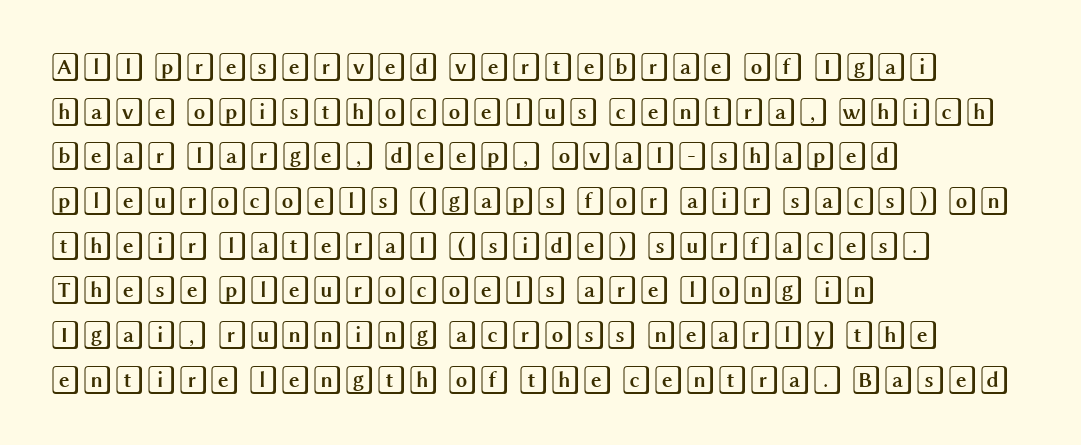
The image shows 29 px wide type, upright; set left-aligned, normal line spacing (1.54x), normal letter spacing, not underlined; a large x-height.
